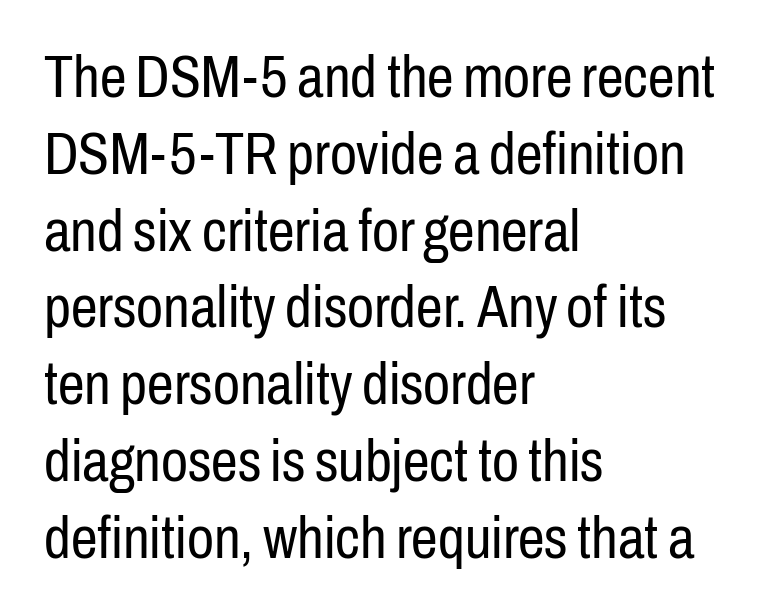
The image shows 60 px regular-weight, condensed sans-serif type, upright; set left-aligned, normal line spacing (1.28x), normal letter spacing, not underlined; low stroke contrast and a medium x-height.
